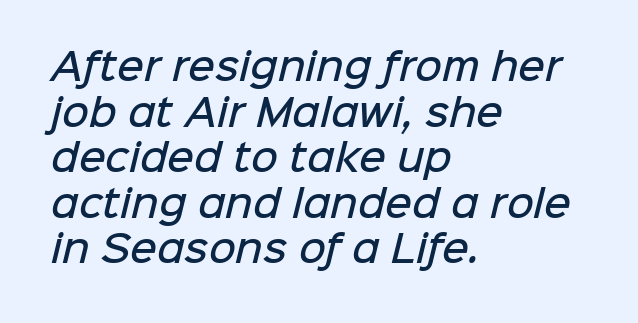
The image shows 37 px semibold sans-serif type; set left-aligned, line spacing 1.23x, normal letter spacing, not underlined; low stroke contrast and a medium x-height.
